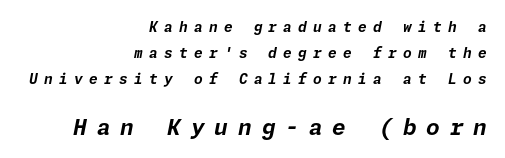
Q: Is the text bold? A: Yes.
Q: Is the text italic (slanted)? A: Yes, it leans right by about 11 degrees.
Q: Is the text underlined? A: No.
Q: How is the paragraph aligned? A: Right-aligned.
Q: Is the spacing between letters normal or unusually wide? A: Unusually wide.
Q: Which block of text is set in a larger size, the first (top) or the second (bottom)? A: The second (bottom) one.
